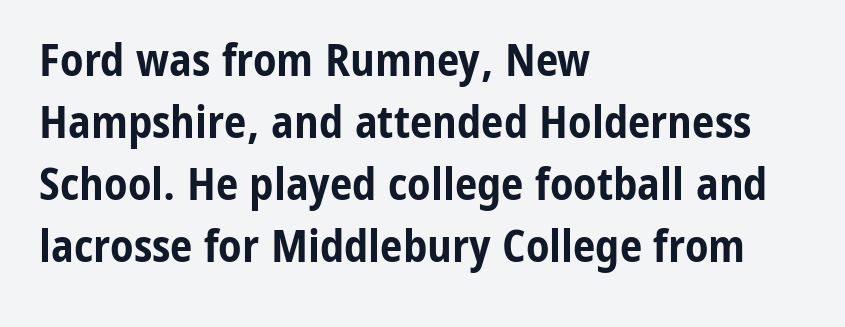
The image shows 45 px bold, condensed sans-serif type, upright; set left-aligned, normal line spacing (1.38x), normal letter spacing, not underlined; low stroke contrast and a medium x-height.
